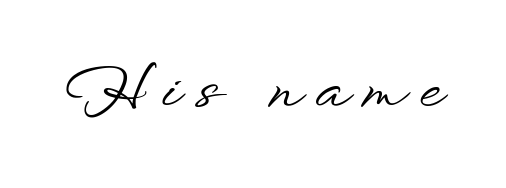
The image shows 58 px wide sans-serif type; set unusually wide letter spacing (+0.26 em), not underlined; low stroke contrast and a small x-height.
